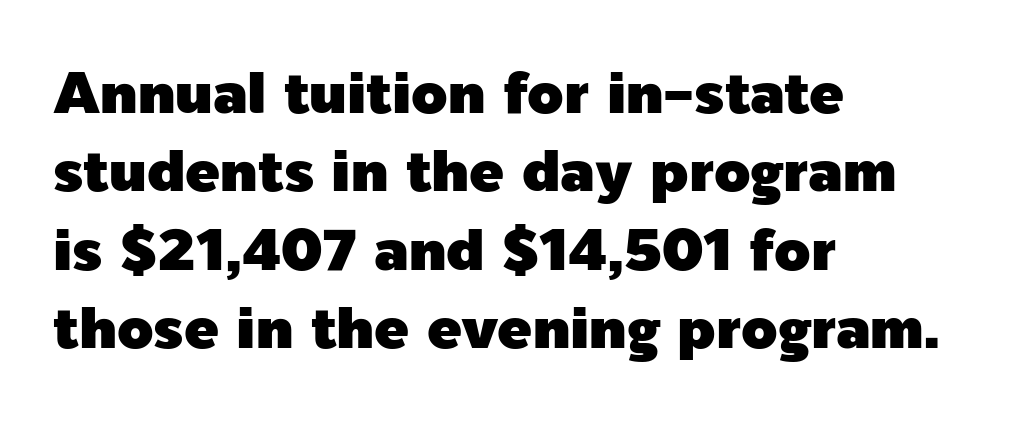
Q: Is the text italic (slanted)? A: No, it is upright.
Q: Is the typeface a serif or a sans-serif typeface? A: Sans-serif.
Q: Is the text underlined? A: No.
Q: How is the paragraph aligned? A: Left-aligned.
Q: Is the spacing between letters normal or unusually wide? A: Normal.
Q: Is the spacing between lines tight, normal or loose? A: Normal.
Q: Width (condensed, normal, or wide)? A: Normal.
Q: x-height? A: Medium.
Q: Monospaced? A: No.
